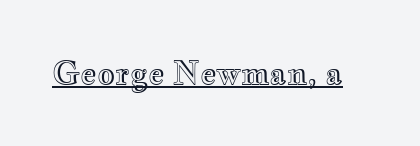
The glyphs are accompanied by a horizontal stroke just below them. These lines are rendered in a variable-pitch font. Does extra space separate the letters? No, they use regular spacing. Is there any slant? The stems are plumb.
